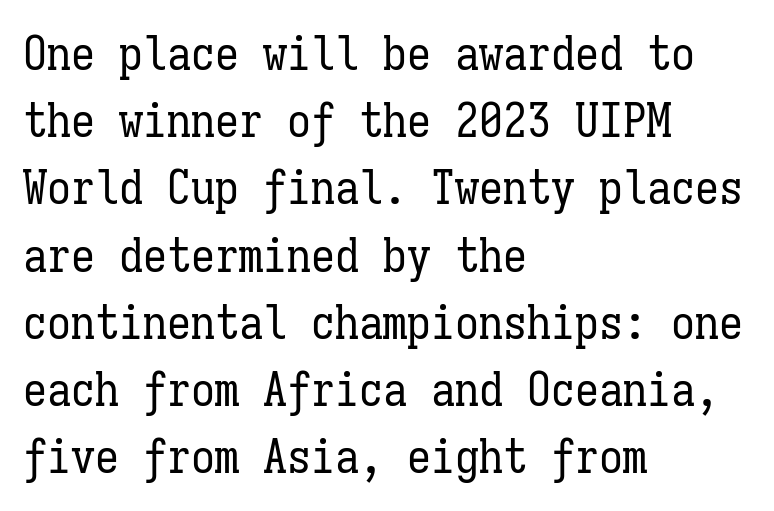
The image shows 48 px regular-weight, condensed type, upright, monospaced; set left-aligned, normal line spacing (1.4x), normal letter spacing, not underlined; low stroke contrast and a medium x-height.
